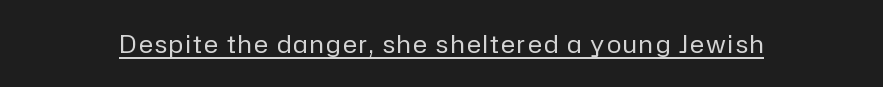
Q: Is the text bold? A: No.
Q: Is the text italic (slanted)? A: No, it is upright.
Q: Is the text underlined? A: Yes.
